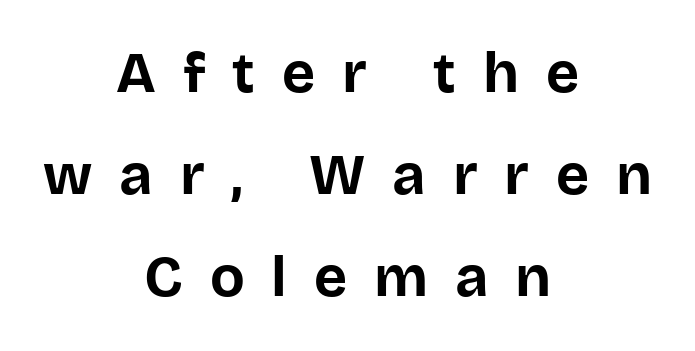
Italic? Not at all — the glyphs are vertical. The characters look thick and weighty, a clear bold. This sample has the flowing, uneven cadence of proportional lettering. These lines stack symmetrically, like a column narrowing and widening about its center. Underlining? Definitely not there.
